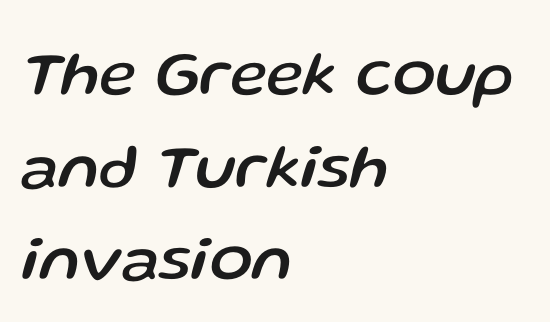
The image shows 63 px text type, italic (leaning right); set left-aligned, normal line spacing (1.47x), normal letter spacing, not underlined; low stroke contrast and a medium x-height.
